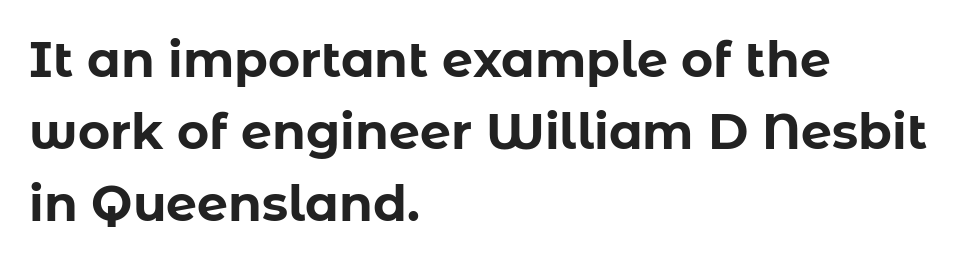
The image shows 49 px bold sans-serif type, upright; set left-aligned, normal line spacing (1.47x), normal letter spacing, not underlined; low stroke contrast and a medium x-height.
